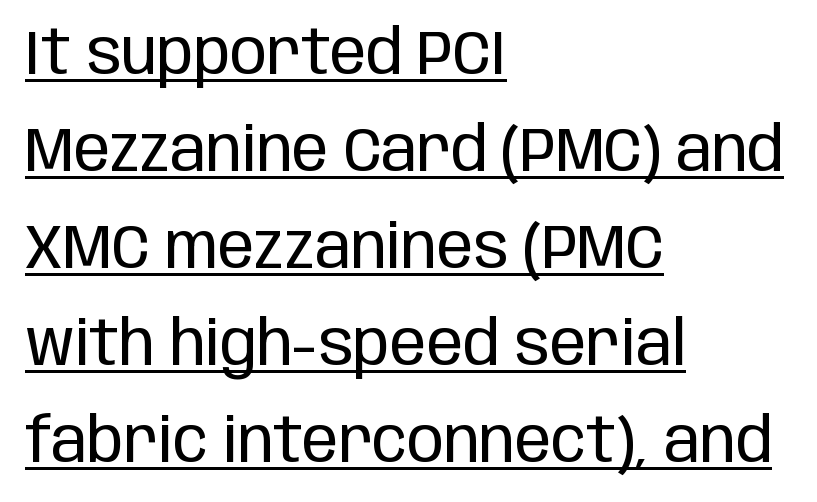
Q: Is the text bold? A: No.
Q: Is the text italic (slanted)? A: No, it is upright.
Q: Is the typeface a serif or a sans-serif typeface? A: Sans-serif.
Q: Is the text underlined? A: Yes.
Q: How is the paragraph aligned? A: Left-aligned.
Q: Is the spacing between letters normal or unusually wide? A: Normal.
Q: Is the spacing between lines tight, normal or loose? A: Normal.
Q: Width (condensed, normal, or wide)? A: Condensed.
Q: Stroke contrast? A: Low.
Q: x-height? A: Large.
Q: Monospaced? A: No.
